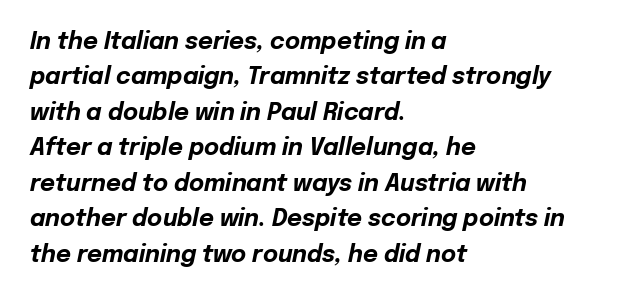
{"italic": "yes", "lean": "right", "slant_degrees": 12, "bold": "yes", "underline": "no", "align": "left", "line_spacing": "normal", "line_spacing_ratio": 1.54, "letter_spacing": "normal", "letter_spacing_em": 0.0, "glyph_px": 23}
